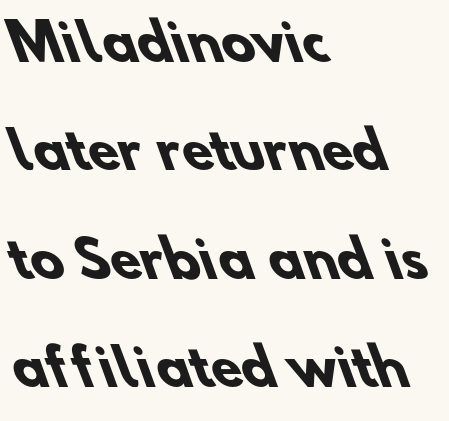
Q: Is the text bold? A: Yes.
Q: Is the typeface a serif or a sans-serif typeface? A: Sans-serif.
Q: Is the text underlined? A: No.
Q: How is the paragraph aligned? A: Left-aligned.
Q: Is the spacing between letters normal or unusually wide? A: Normal.
Q: Is the spacing between lines tight, normal or loose? A: Loose.
Q: Width (condensed, normal, or wide)? A: Normal.
Q: Stroke contrast? A: Low.
Q: x-height? A: Small.
Q: Monospaced? A: No.
